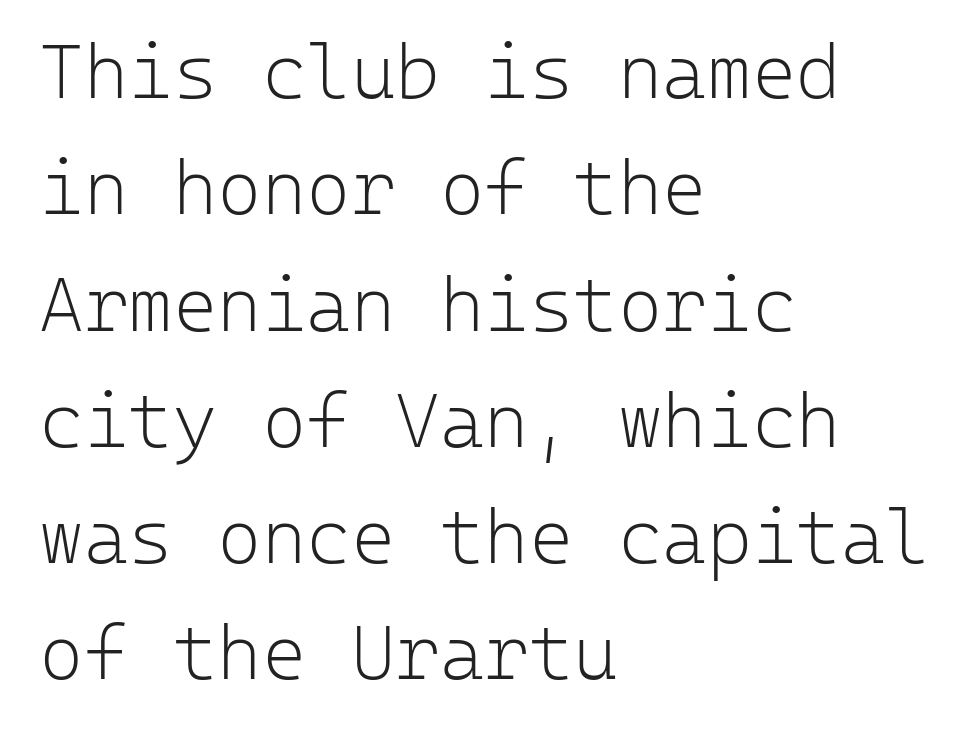
The image shows 76 px light sans-serif type, upright, monospaced; set left-aligned, normal line spacing (1.53x), normal letter spacing, not underlined; low stroke contrast and a medium x-height.
